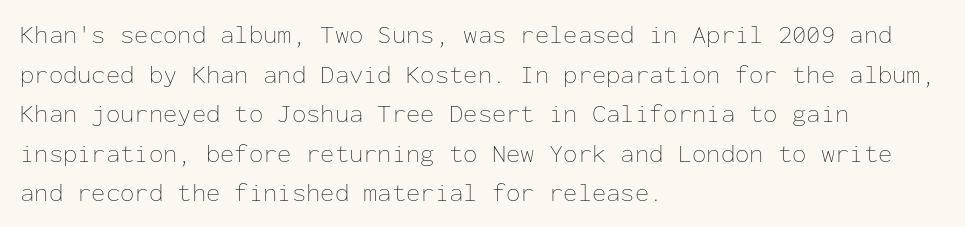
The image shows 26 px text type, upright; set left-aligned, normal line spacing (1.52x), normal letter spacing, not underlined.
